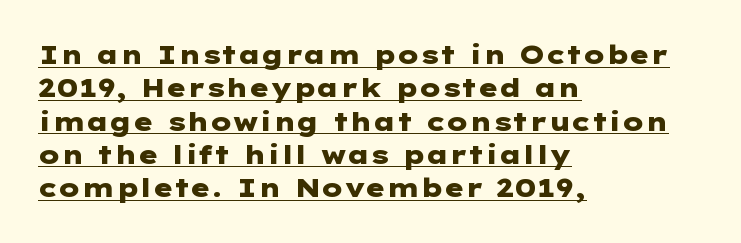
The rows are spaced the way most documents space them. The face used here appears with an underline applied. The tracking reads as untouched default to a designer's eye. Set as a true bold cut, around the 700 mark. Short and long lines alike share a common starting point at left. A roman cut, with each character standing at attention.
